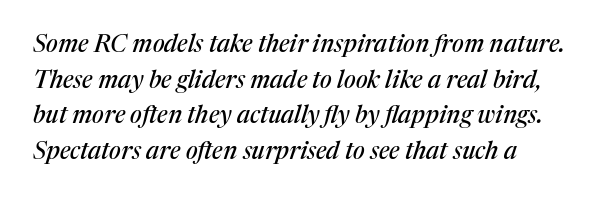
The type is set solid horizontally, with unmodified tracking. The setting favours the left margin, as ordinary paragraphs usually do. The baseline area is clear. Italic? Definitely — the glyphs are oblique.
